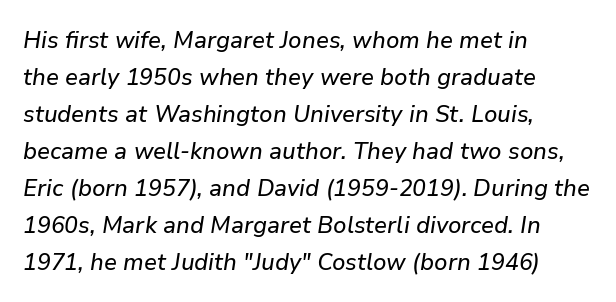
{"italic": "yes", "lean": "right", "slant_degrees": 9, "underline": "no", "align": "left", "line_spacing": "normal", "line_spacing_ratio": 1.54, "letter_spacing": "normal", "letter_spacing_em": 0.0, "glyph_px": 24}
